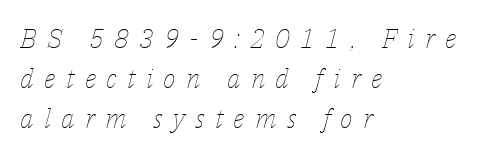
Regarding leading, the lines here are spaced in the standard way. Vertical stems look standard width or narrower in stroke. Beneath every word, the page is bare. This sample uses an oblique cut, with every glyph tilted off the vertical. Caption: multi-line text, flush left, ragged right.
